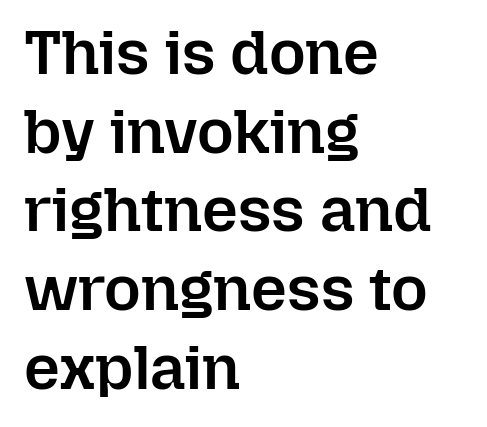
The image shows 63 px semibold type, upright; set left-aligned, normal line spacing (1.25x), normal letter spacing, not underlined; low stroke contrast and a medium x-height.
